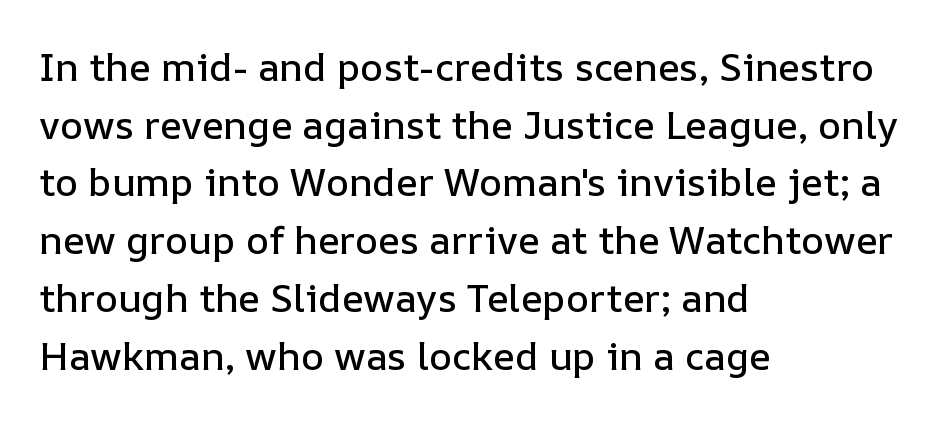
{"italic": "no", "width": "normal", "stroke_contrast": "low", "x_height": "medium", "monospaced": "no", "underline": "no", "align": "left", "line_spacing": "normal", "line_spacing_ratio": 1.48, "letter_spacing": "normal", "letter_spacing_em": 0.0, "glyph_px": 39}
